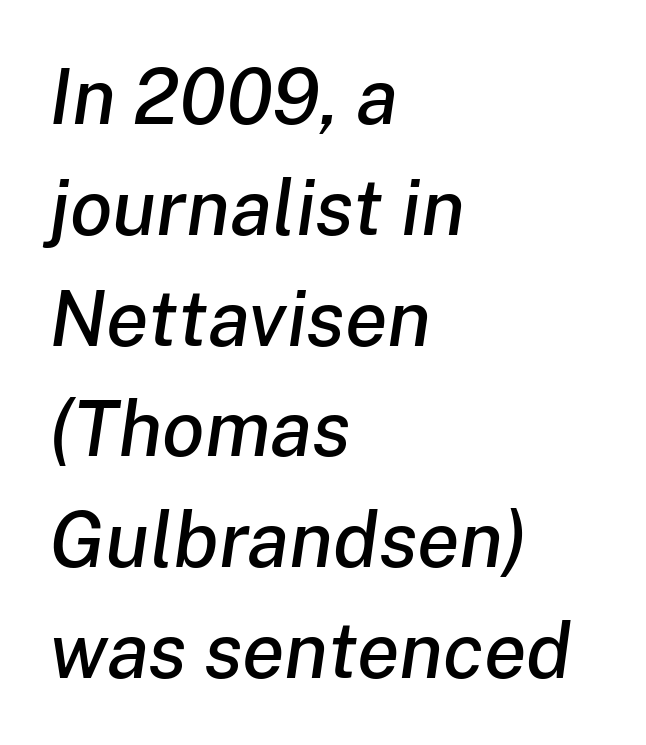
Quick note: interline space is typical. Looks like regular typesetting: each glyph gets only the width it needs. Emphasis-style slanted type is in use. You could call the tracking neutral — neither tight nor loose.
